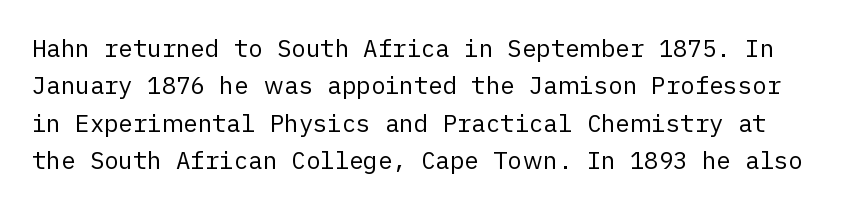
Q: Is the text bold? A: No.
Q: Is the text italic (slanted)? A: No, it is upright.
Q: Is the text underlined? A: No.
Q: Is the spacing between letters normal or unusually wide? A: Normal.
Q: Is the spacing between lines tight, normal or loose? A: Normal.
